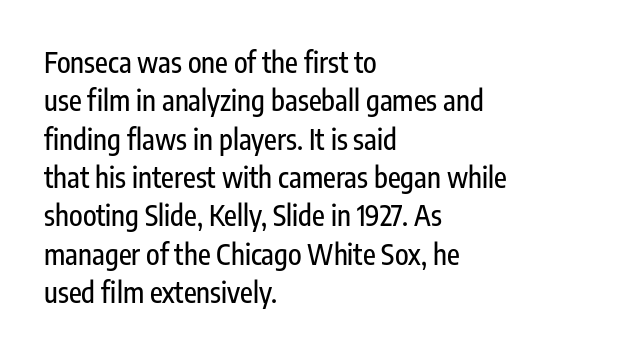
Q: Is the text italic (slanted)? A: No, it is upright.
Q: Is the typeface a serif or a sans-serif typeface? A: Sans-serif.
Q: Is the text underlined? A: No.
Q: How is the paragraph aligned? A: Left-aligned.
Q: Is the spacing between letters normal or unusually wide? A: Normal.
Q: Is the spacing between lines tight, normal or loose? A: Normal.
Q: Width (condensed, normal, or wide)? A: Condensed.
Q: Stroke contrast? A: Low.
Q: x-height? A: Medium.
Q: Monospaced? A: No.
